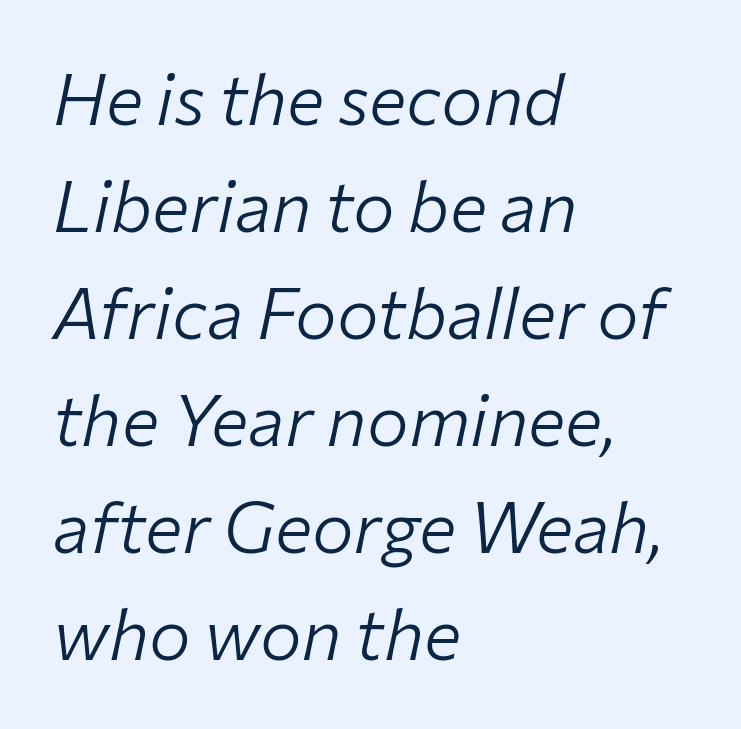
Q: Is the text bold? A: No.
Q: Is the text italic (slanted)? A: Yes, it leans right by about 12 degrees.
Q: Is the text underlined? A: No.
Q: How is the paragraph aligned? A: Left-aligned.
Q: Is the spacing between letters normal or unusually wide? A: Normal.
Q: Is the spacing between lines tight, normal or loose? A: Normal.
Q: Width (condensed, normal, or wide)? A: Normal.
Q: Stroke contrast? A: Low.
Q: x-height? A: Medium.
Q: Monospaced? A: No.
